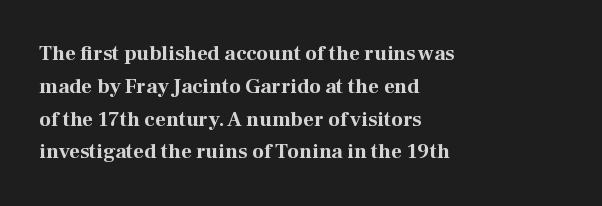
Weight check: bold — yes, fully. This rendering features lettering with no underline. This is the regular roman posture of the typeface. Is there much room between lines? A standard amount, neither cramped nor airy. No extra tracking has been applied to these lines. The rag falls on the right side of this text block.
